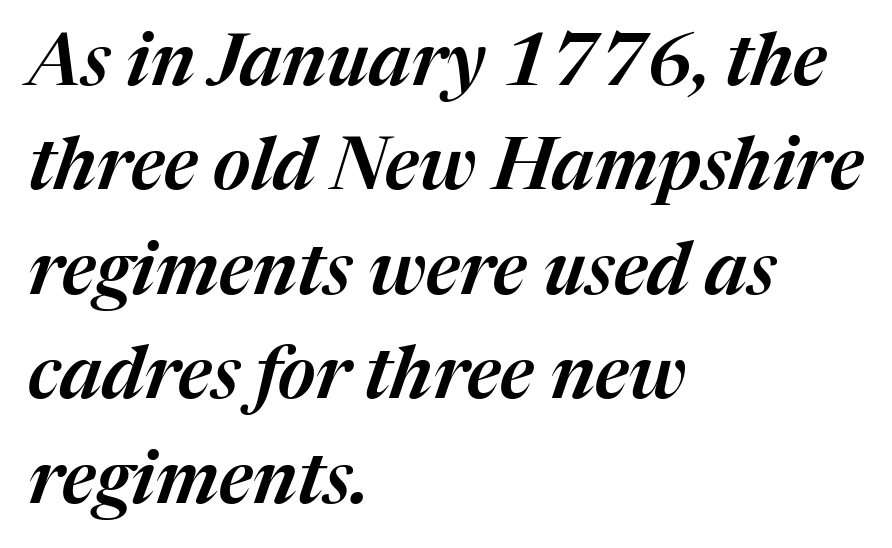
{"italic": "yes", "lean": "right", "slant_degrees": 17, "width": "normal", "stroke_contrast": "medium", "x_height": "medium", "monospaced": "no", "underline": "no", "align": "left", "line_spacing": "normal", "line_spacing_ratio": 1.43, "letter_spacing": "normal", "letter_spacing_em": 0.0, "glyph_px": 73}
